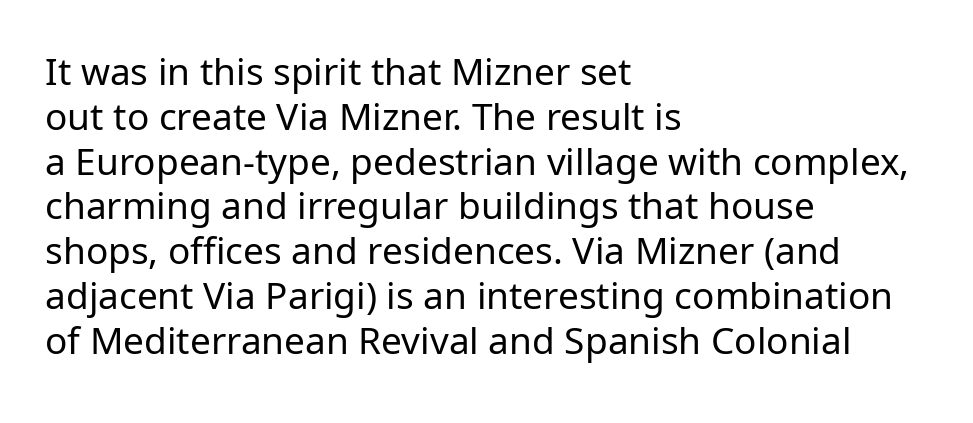
The image shows 37 px regular-weight sans-serif type, upright; set left-aligned, line spacing 1.21x, normal letter spacing, not underlined; low stroke contrast and a medium x-height.
